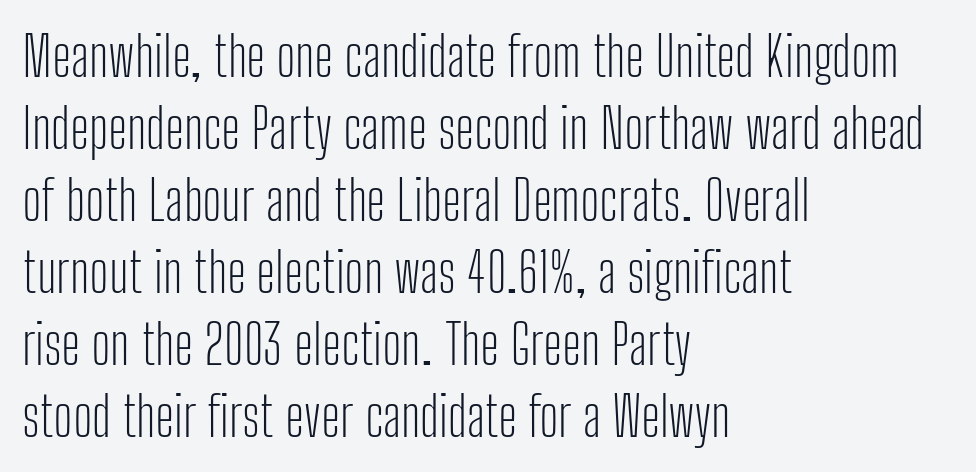
The image shows 55 px light, condensed sans-serif type, upright; set left-aligned, normal line spacing (1.31x), normal letter spacing, not underlined; low stroke contrast and a medium x-height.
